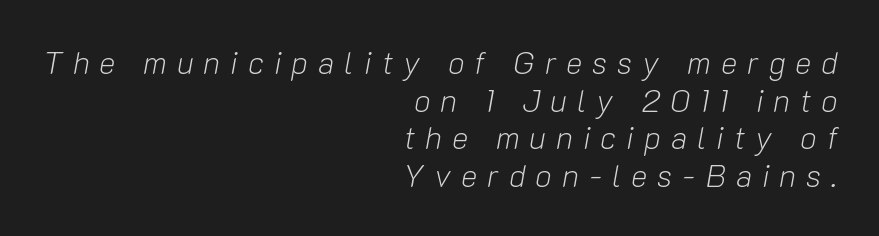
{"italic": "yes", "lean": "right", "slant_degrees": 10, "bold": "no", "weight": "light", "width": "normal", "stroke_contrast": "low", "x_height": "medium", "monospaced": "no", "underline": "no", "align": "right", "line_spacing_ratio": 1.21, "letter_spacing": "wide", "letter_spacing_em": 0.32, "glyph_px": 31}
